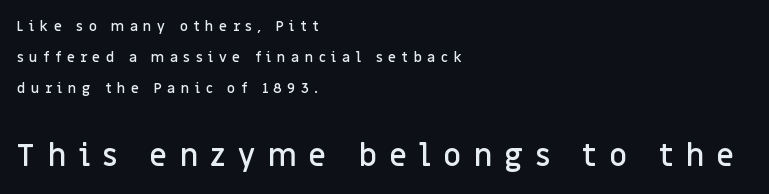
The image shows 31 px semibold sans-serif type, upright; set left-aligned, loose line spacing (2.21x), unusually wide letter spacing (+0.39 em), not underlined; the second (bottom) block is 2.21x larger; low stroke contrast and a large x-height.
